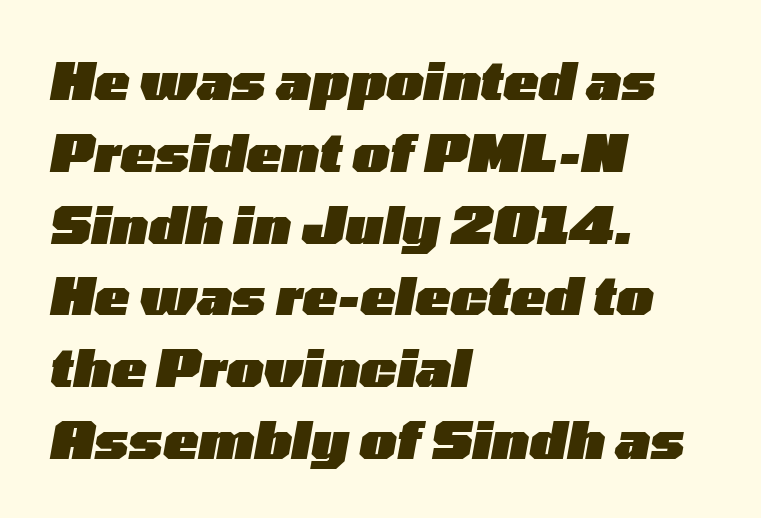
The image shows 52 px heavy, wide type, italic (leaning right); set left-aligned, normal line spacing (1.38x), normal letter spacing, not underlined; low stroke contrast and a medium x-height.
